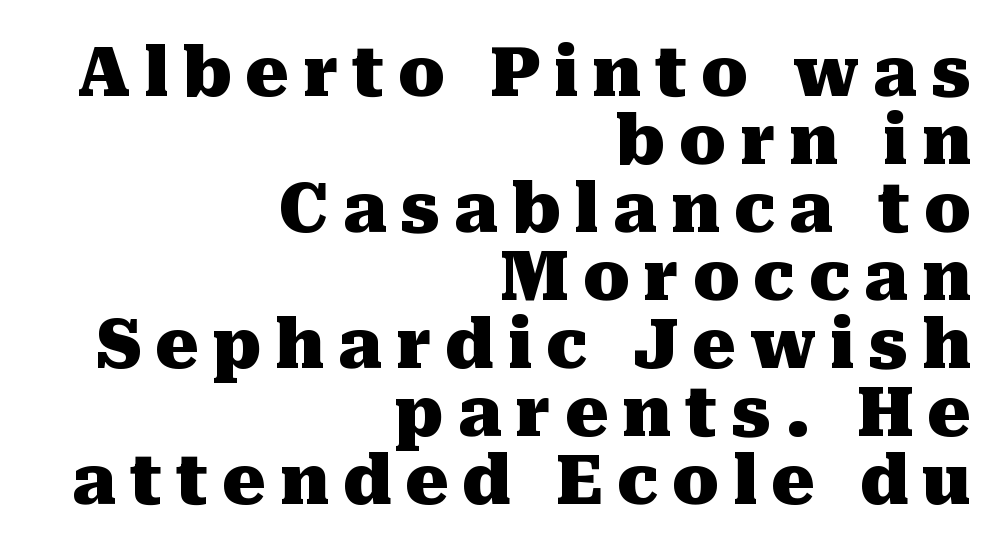
The image shows 68 px heavy serif type, upright; set right-aligned, tight line spacing (1.0x), unusually wide letter spacing (+0.2 em), not underlined; medium stroke contrast and a medium x-height.
